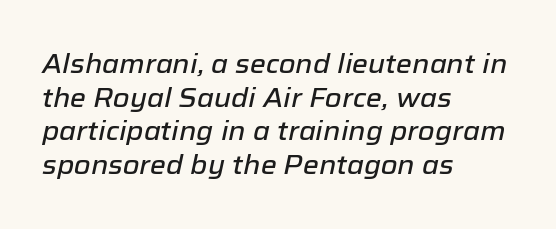
The image shows 27 px text type, italic (leaning right); set left-aligned, normal line spacing (1.25x), normal letter spacing, not underlined.
